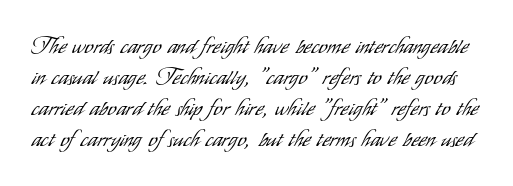
The image shows 22 px text type; set normal line spacing (1.41x), normal letter spacing, not underlined.
